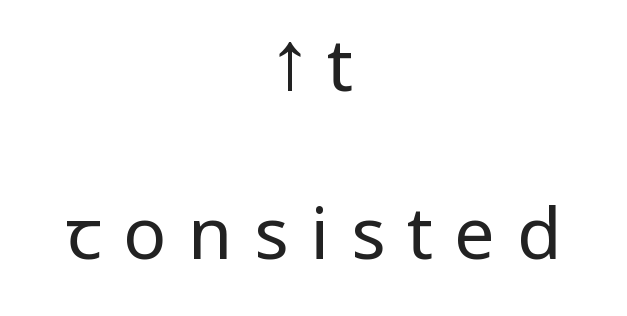
Q: Is the text bold? A: No.
Q: Is the text italic (slanted)? A: No, it is upright.
Q: Is the typeface a serif or a sans-serif typeface? A: Sans-serif.
Q: Is the text underlined? A: No.
Q: How is the paragraph aligned? A: Centered.
Q: Is the spacing between letters normal or unusually wide? A: Unusually wide.
Q: Is the spacing between lines tight, normal or loose? A: Loose.
Q: Width (condensed, normal, or wide)? A: Normal.
Q: Stroke contrast? A: Low.
Q: x-height? A: Medium.
Q: Monospaced? A: No.
